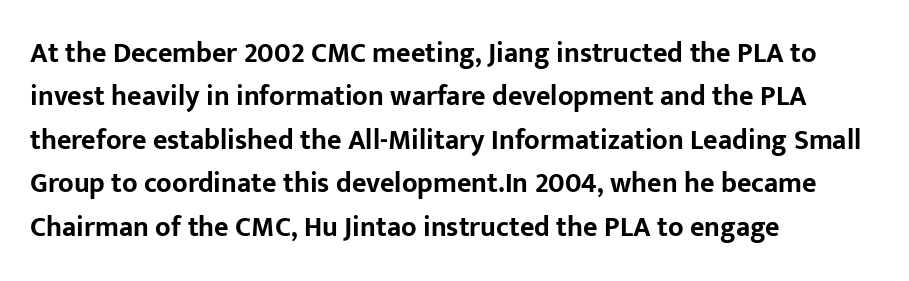
The image shows 28 px bold sans-serif type, upright; set left-aligned, normal line spacing (1.55x), normal letter spacing, not underlined; low stroke contrast and a medium x-height.
